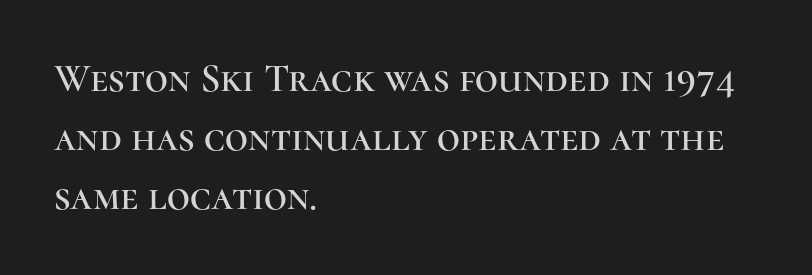
Q: Is the text italic (slanted)? A: No, it is upright.
Q: Is the typeface a serif or a sans-serif typeface? A: Serif.
Q: Is the text underlined? A: No.
Q: How is the paragraph aligned? A: Left-aligned.
Q: Is the spacing between letters normal or unusually wide? A: Normal.
Q: Is the spacing between lines tight, normal or loose? A: Normal.
Q: Width (condensed, normal, or wide)? A: Normal.
Q: Stroke contrast? A: High.
Q: x-height? A: Medium.
Q: Monospaced? A: No.
